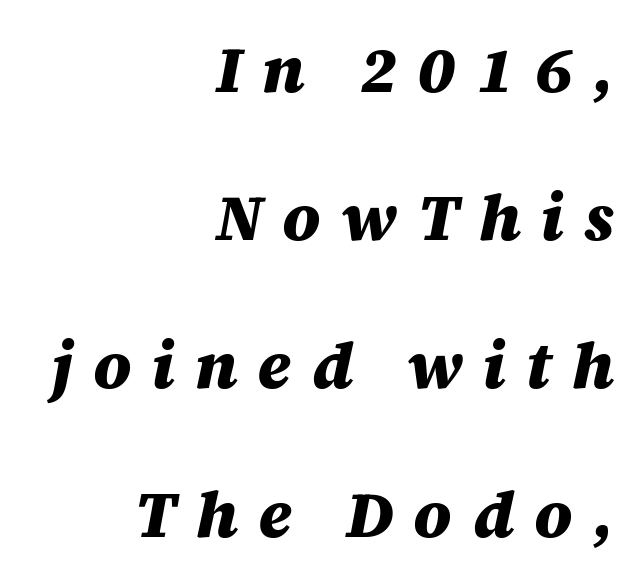
Here the glyphs are tracked loosely, breaking word shapes into spaced letters. Heft: maximum for text — a bold. Horizontal alignment here is rightward, an uncommon choice for prose. The face used here has a pronounced slope to its letters. Underlining? Definitely not there.
